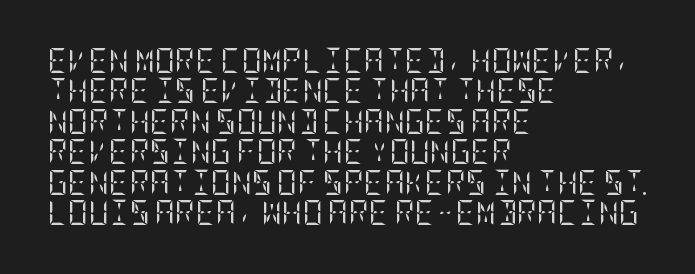
Nope, not italic — everything's standing straight. Only glyphs here, with clear space below each row. Leftover space on each line is placed entirely after the last word. The gaps between neighbouring characters are ordinary and unremarkable. A light-to-regular cut is what we see here.
